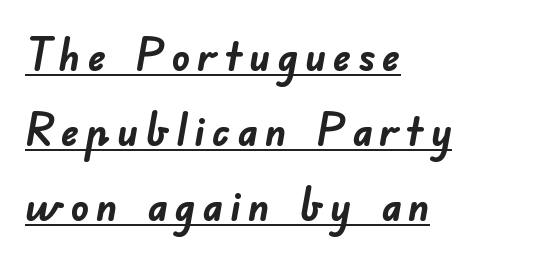
The image shows 45 px semibold sans-serif type; set left-aligned, normal line spacing (1.67x), underlined; low stroke contrast and a small x-height.
